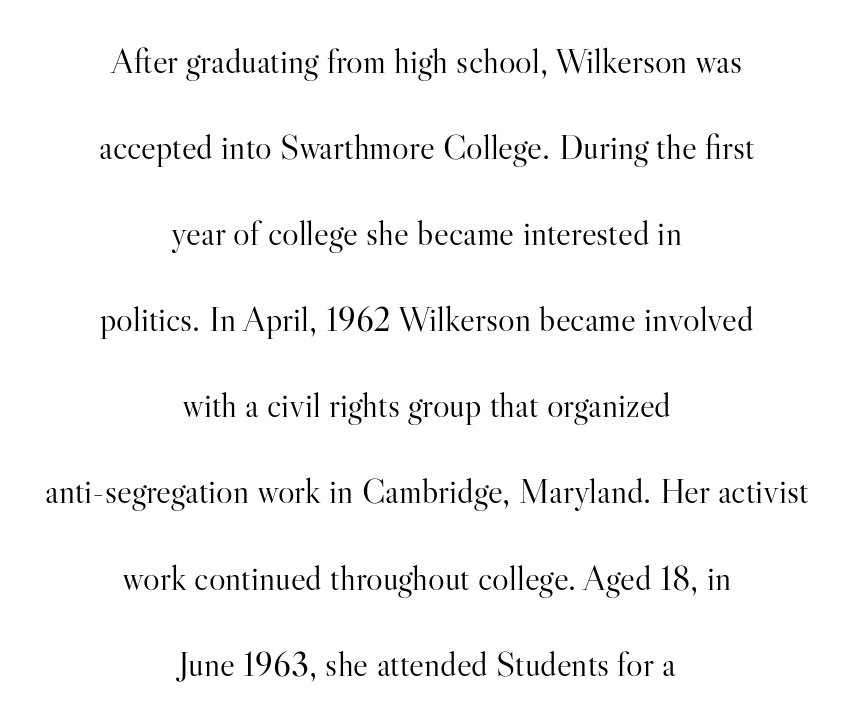
Q: Is the text bold? A: No.
Q: Is the text italic (slanted)? A: No, it is upright.
Q: Is the typeface a serif or a sans-serif typeface? A: Serif.
Q: Is the text underlined? A: No.
Q: How is the paragraph aligned? A: Centered.
Q: Is the spacing between letters normal or unusually wide? A: Normal.
Q: Is the spacing between lines tight, normal or loose? A: Loose.
Q: Width (condensed, normal, or wide)? A: Normal.
Q: Stroke contrast? A: High.
Q: x-height? A: Small.
Q: Monospaced? A: No.
